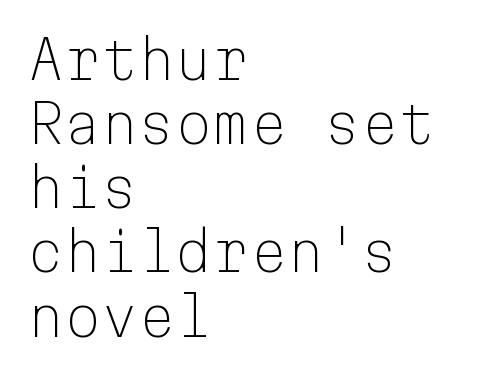
Q: Is the text bold? A: No.
Q: Is the text italic (slanted)? A: No, it is upright.
Q: Is the typeface a serif or a sans-serif typeface? A: Sans-serif.
Q: Is the text underlined? A: No.
Q: How is the paragraph aligned? A: Left-aligned.
Q: Is the spacing between letters normal or unusually wide? A: Normal.
Q: Width (condensed, normal, or wide)? A: Normal.
Q: Stroke contrast? A: Low.
Q: x-height? A: Medium.
Q: Monospaced? A: Yes.
